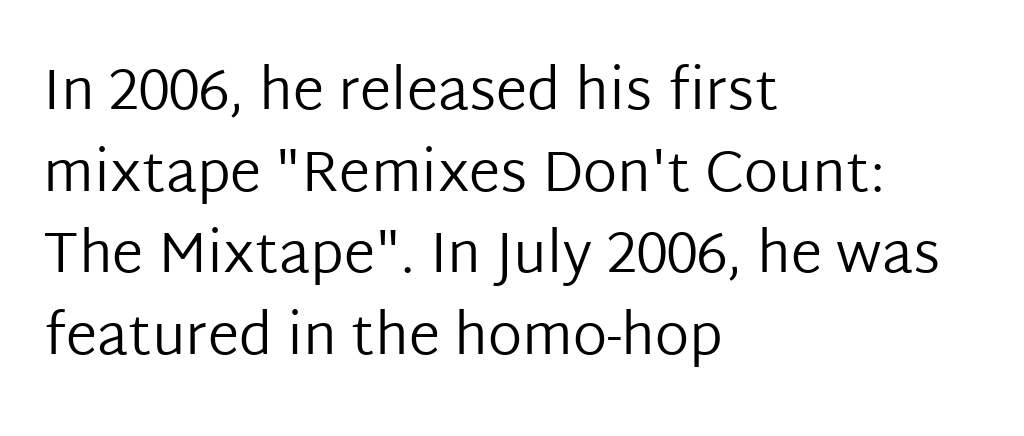
The image shows 57 px regular-weight sans-serif type, upright; set left-aligned, normal line spacing (1.43x), normal letter spacing, not underlined; low stroke contrast and a medium x-height.
